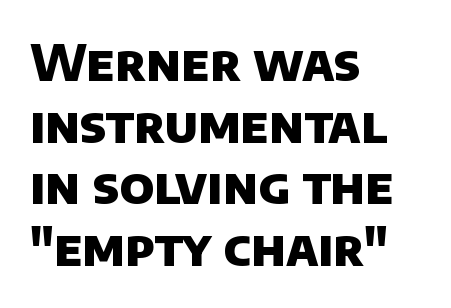
Has an underline been added? It has not. In terms of weight, the rendering is a true, heavy bold. This rendering leaves character spacing at its baseline value. Check where the strokes stop: nothing finishes them off — pure sans. The vertical gap from one line to the next is medium.
